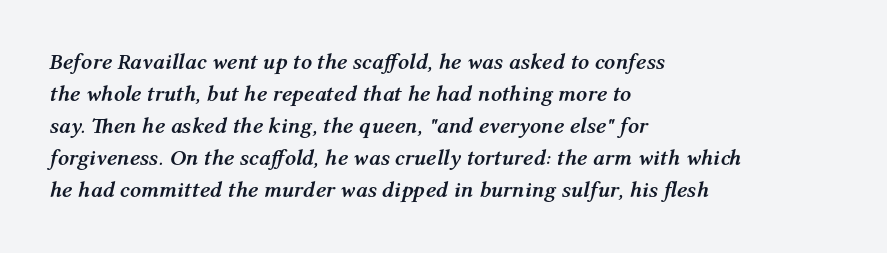
The image shows 22 px bold type, italic (leaning right); set left-aligned, normal line spacing (1.46x), normal letter spacing, not underlined.
